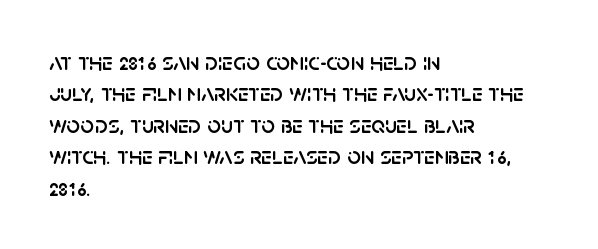
{"italic": "no", "underline": "no", "align": "left", "line_spacing": "normal", "line_spacing_ratio": 1.31, "letter_spacing": "normal", "letter_spacing_em": 0.0, "glyph_px": 24}
